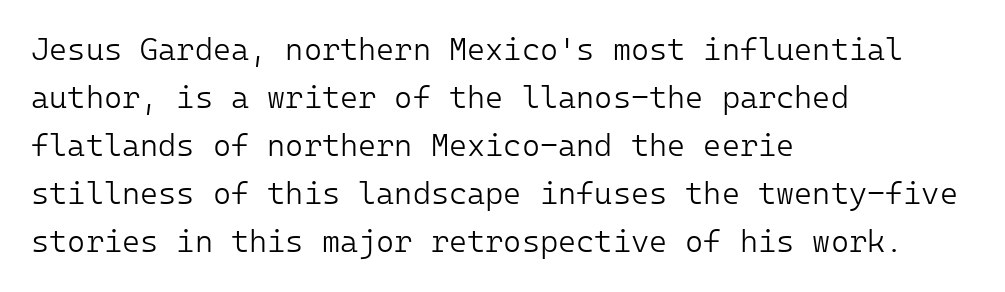
Q: Is the text bold? A: No.
Q: Is the text italic (slanted)? A: No, it is upright.
Q: Is the typeface a serif or a sans-serif typeface? A: Sans-serif.
Q: Is the text underlined? A: No.
Q: How is the paragraph aligned? A: Left-aligned.
Q: Is the spacing between letters normal or unusually wide? A: Normal.
Q: Is the spacing between lines tight, normal or loose? A: Normal.
Q: Width (condensed, normal, or wide)? A: Normal.
Q: Stroke contrast? A: Low.
Q: x-height? A: Medium.
